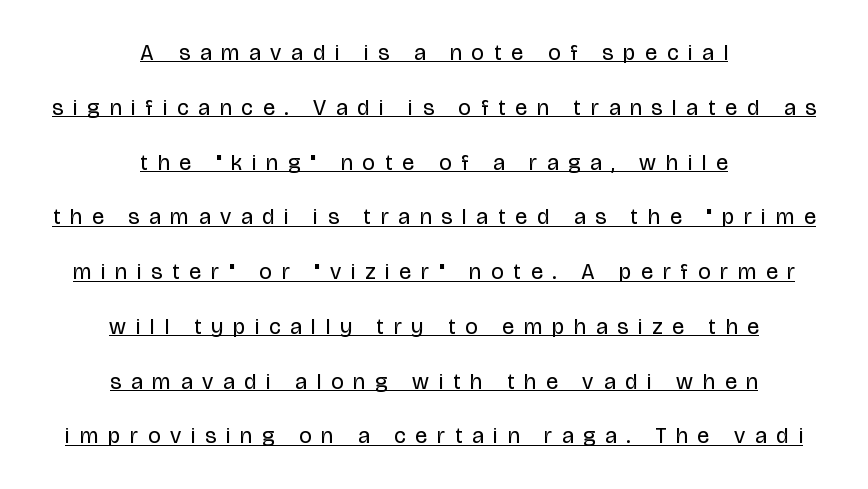
Short note: letters widely spaced. Compared with a flush-left layout, this one balances lines on the center instead. Designer's note — italics off, roman on. Somebody hit Ctrl+U on this one — the words are underlined. The block of text is sparse from top to bottom, with ample space between rows. The weight would be labelled regular, book, light, or lighter still.
